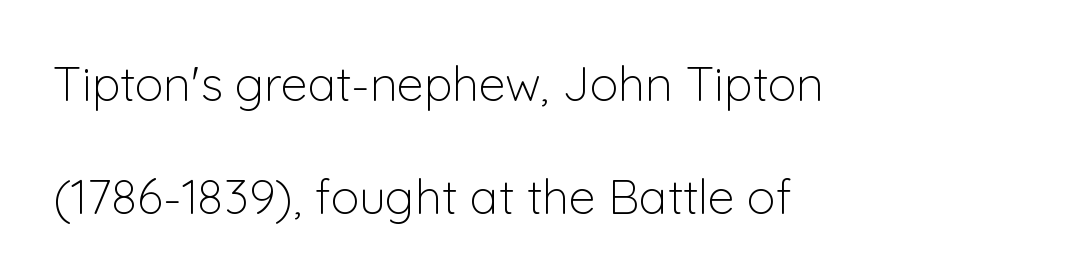
Stroke thickness stays within the range of a standard reading face or lighter. The rendering uses natural spacing where letterforms have individual widths. No feet cap the strokes, marking this as sans-serif type. Typeset ragged right — the left edge is the straight one.
